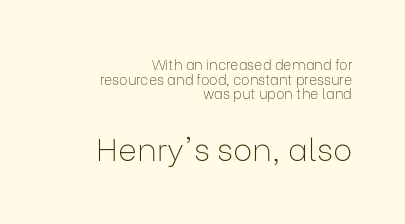
{"serif": "no", "italic": "no", "bold": "no", "weight": "thin", "width": "normal", "stroke_contrast": "low", "x_height": "medium", "monospaced": "no", "underline": "no", "align": "right", "line_spacing": "tight", "line_spacing_ratio": 1.04, "letter_spacing": "normal", "letter_spacing_em": 0.0, "larger_block": "second", "size_ratio": 2.29, "glyph_px": 32}
